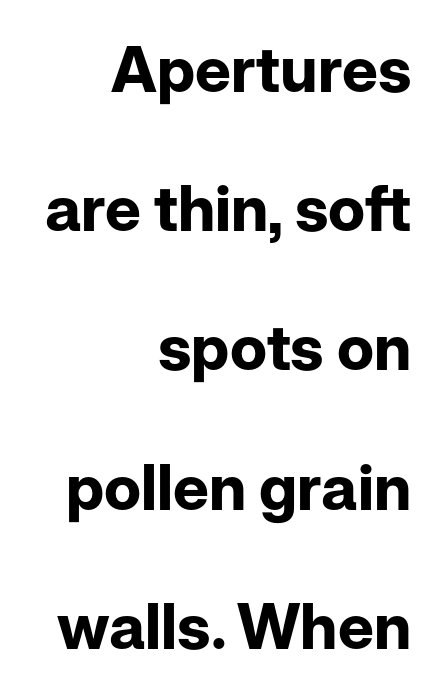
Q: Is the text bold? A: Yes.
Q: Is the text italic (slanted)? A: No, it is upright.
Q: Is the typeface a serif or a sans-serif typeface? A: Sans-serif.
Q: Is the text underlined? A: No.
Q: How is the paragraph aligned? A: Right-aligned.
Q: Is the spacing between letters normal or unusually wide? A: Normal.
Q: Is the spacing between lines tight, normal or loose? A: Loose.
Q: Width (condensed, normal, or wide)? A: Normal.
Q: Stroke contrast? A: Low.
Q: x-height? A: Medium.
Q: Monospaced? A: No.
